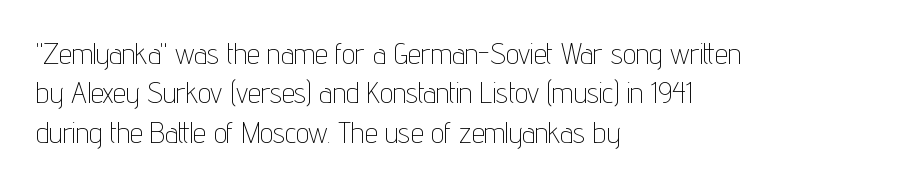
No extra tracking has been applied to these lines. Type without underlining. Vertical strokes here are truly vertical. No letter is thick-stroked: the sample isn't bold. These lines stack with their left ends in a neat column.
